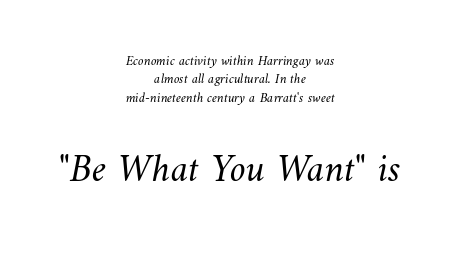
Glance below the letters and you will spot only blank space. These lines are rendered in a variable-pitch font. Compare the two chunks: the lower has the greater cap height. Is the stroke heavy? The answer is a plain regular-or-lighter. Horizontal alignment here is central, giving a formal, balanced look.
